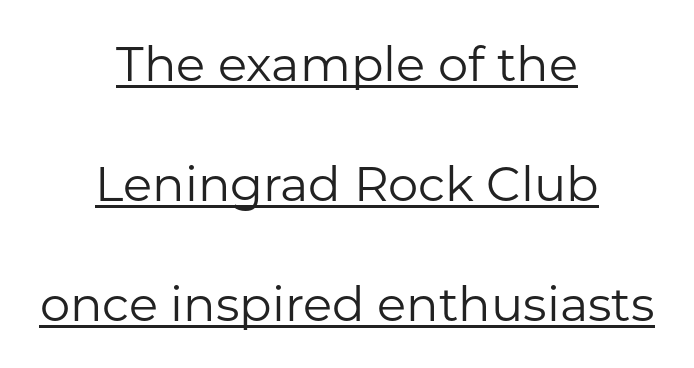
{"serif": "no", "italic": "no", "bold": "no", "weight": "regular", "width": "normal", "stroke_contrast": "low", "x_height": "medium", "monospaced": "no", "underline": "yes", "align": "center", "line_spacing": "loose", "line_spacing_ratio": 2.5, "letter_spacing": "normal", "letter_spacing_em": 0.0, "glyph_px": 48}
